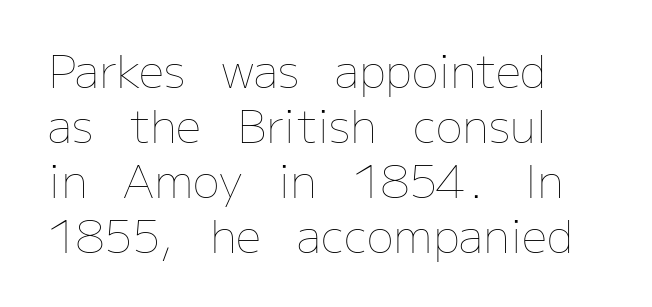
The image shows 45 px thin type, upright; set left-aligned, line spacing 1.22x, normal letter spacing, not underlined; low stroke contrast and a medium x-height.
